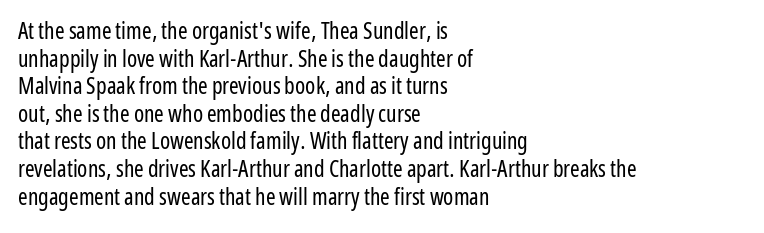
{"italic": "no", "bold": "no", "underline": "no", "align": "left", "line_spacing_ratio": 1.2, "letter_spacing": "normal", "letter_spacing_em": 0.0, "glyph_px": 23}
